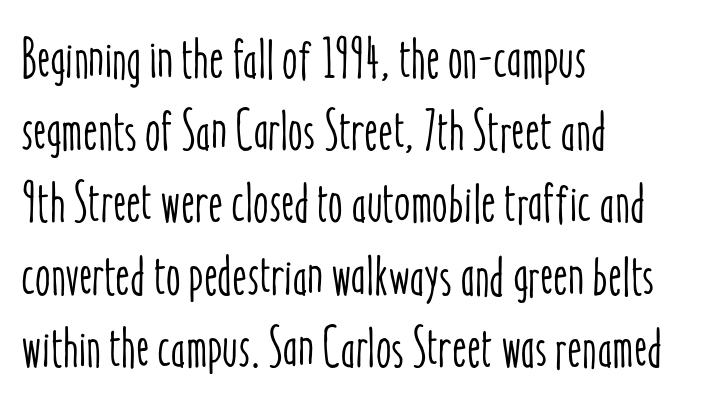
The image shows 56 px condensed type, upright; set left-aligned, normal line spacing (1.29x), normal letter spacing, not underlined; low stroke contrast and a medium x-height.
